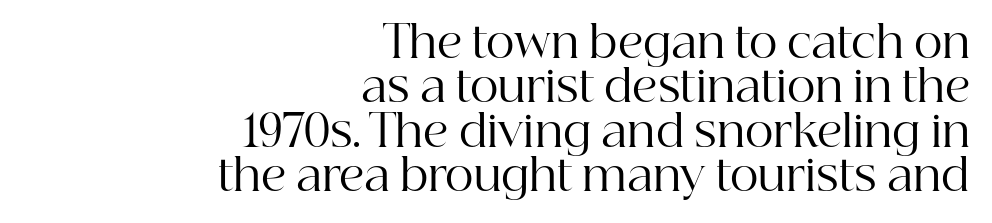
The image shows 44 px regular-weight serif type, upright; set right-aligned, tight line spacing (1.01x), normal letter spacing, not underlined; high stroke contrast and a medium x-height.
